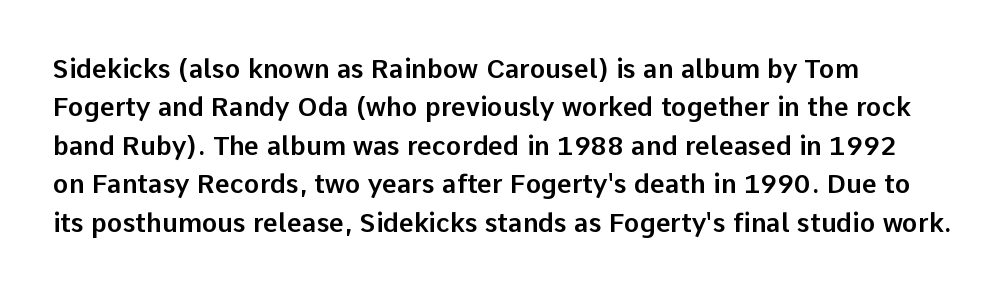
These lines keep a tight, regular rhythm from letter to letter. A student would call this left alignment; a typographer would say flush left, rag right. Descenders are the only things crossing below the line. Evenly set lines give the paragraph a standard silhouette. Ordinary non-slanted type is in use.
